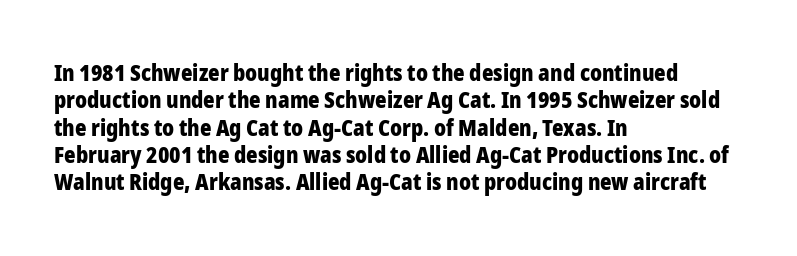
Q: Is the text bold? A: Yes.
Q: Is the text italic (slanted)? A: No, it is upright.
Q: Is the text underlined? A: No.
Q: How is the paragraph aligned? A: Left-aligned.
Q: Is the spacing between letters normal or unusually wide? A: Normal.
